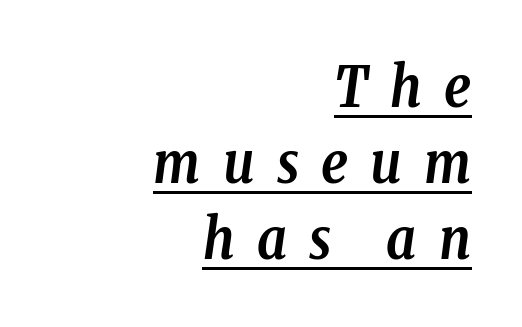
Q: Is the text bold? A: Yes.
Q: Is the text italic (slanted)? A: Yes, it leans right by about 8 degrees.
Q: Is the typeface a serif or a sans-serif typeface? A: Serif.
Q: Is the text underlined? A: Yes.
Q: How is the paragraph aligned? A: Right-aligned.
Q: Is the spacing between letters normal or unusually wide? A: Unusually wide.
Q: Is the spacing between lines tight, normal or loose? A: Normal.
Q: Width (condensed, normal, or wide)? A: Condensed.
Q: Stroke contrast? A: Low.
Q: x-height? A: Medium.
Q: Monospaced? A: No.
